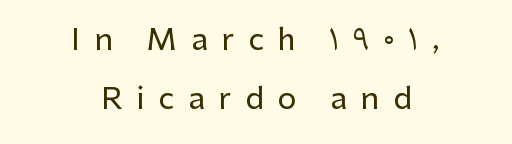
You could not count columns in this text — the font is proportionally spaced. If you drew a line through each stem, it would be perfectly vertical. The designer dialed line spacing up above the default. Examine the stroke ends and you'll find no serifs.
